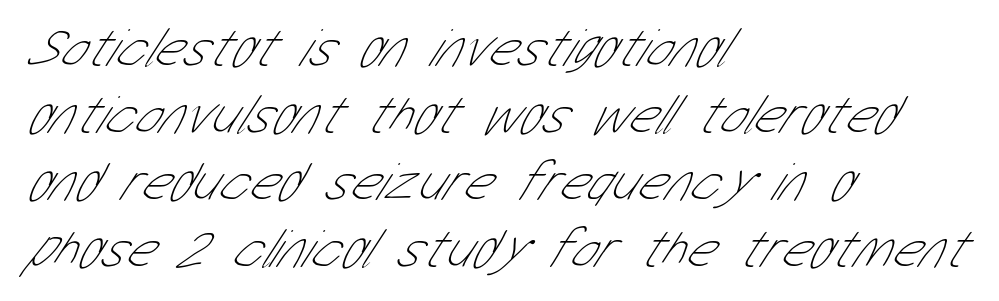
The image shows 55 px thin, condensed sans-serif type; set left-aligned, line spacing 1.22x, normal letter spacing, not underlined; low stroke contrast and a medium x-height.
